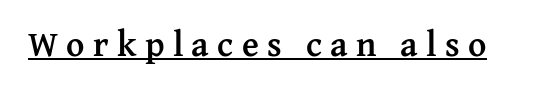
{"serif": "yes", "italic": "no", "bold": "yes", "weight": "semibold", "width": "normal", "stroke_contrast": "medium", "x_height": "medium", "monospaced": "no", "underline": "yes", "letter_spacing": "wide", "letter_spacing_em": 0.24, "glyph_px": 35}
